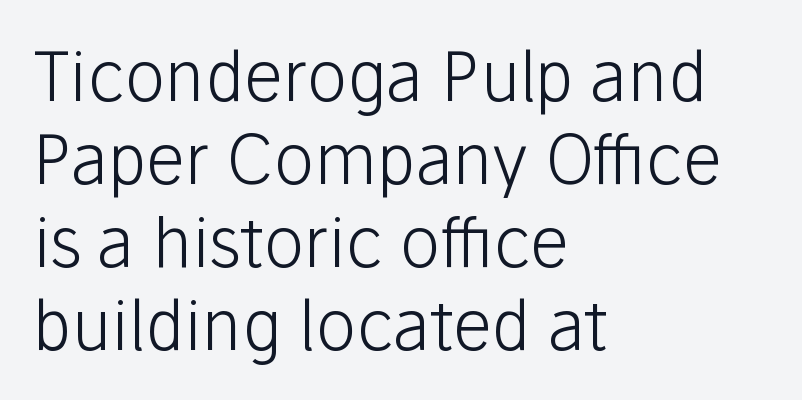
Q: Is the text bold? A: No.
Q: Is the text italic (slanted)? A: No, it is upright.
Q: Is the typeface a serif or a sans-serif typeface? A: Sans-serif.
Q: Is the text underlined? A: No.
Q: How is the paragraph aligned? A: Left-aligned.
Q: Is the spacing between letters normal or unusually wide? A: Normal.
Q: Width (condensed, normal, or wide)? A: Normal.
Q: Stroke contrast? A: Low.
Q: x-height? A: Medium.
Q: Monospaced? A: No.
